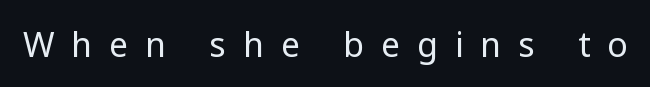
{"serif": "no", "italic": "no", "bold": "no", "weight": "regular", "width": "normal", "stroke_contrast": "low", "x_height": "medium", "monospaced": "no", "underline": "no", "letter_spacing": "wide", "letter_spacing_em": 0.5, "glyph_px": 34}
